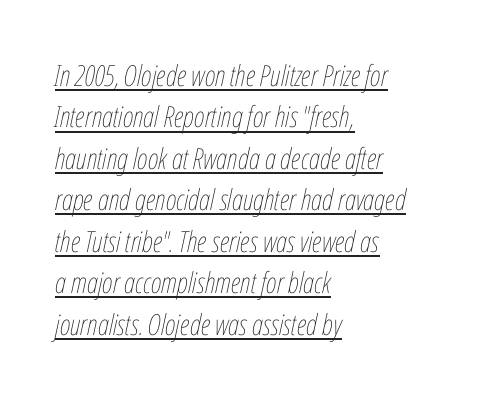
Q: Is the text bold? A: No.
Q: Is the text italic (slanted)? A: Yes, it leans right by about 12 degrees.
Q: Is the text underlined? A: Yes.
Q: How is the paragraph aligned? A: Left-aligned.
Q: Is the spacing between letters normal or unusually wide? A: Normal.
Q: Is the spacing between lines tight, normal or loose? A: Normal.
Q: Width (condensed, normal, or wide)? A: Condensed.
Q: Stroke contrast? A: Low.
Q: x-height? A: Medium.
Q: Monospaced? A: No.
